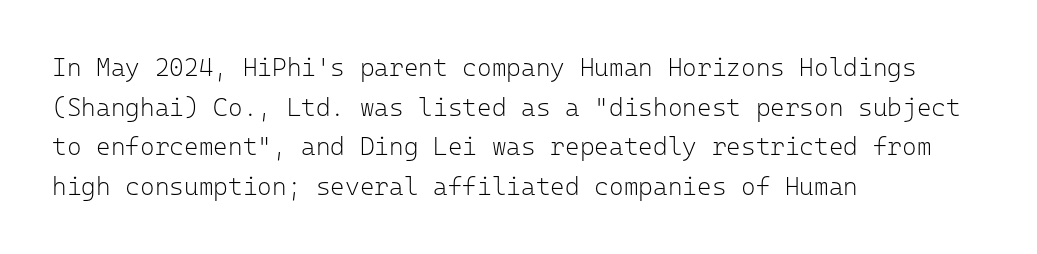
Q: Is the text bold? A: No.
Q: Is the text italic (slanted)? A: No, it is upright.
Q: Is the text underlined? A: No.
Q: How is the paragraph aligned? A: Left-aligned.
Q: Is the spacing between letters normal or unusually wide? A: Normal.
Q: Is the spacing between lines tight, normal or loose? A: Normal.
